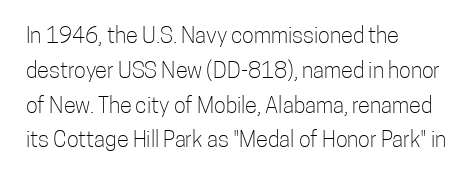
All the whitespace from short lines collects on the right. No extra tracking has been applied to these lines. Characters remain perfectly vertical along every line. The space beneath each line is pristine and unruled. Vertical stems look standard width or narrower in stroke.
